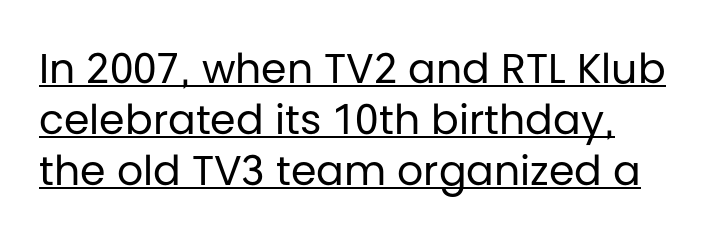
The image shows 41 px regular-weight sans-serif type, upright; set line spacing 1.24x, normal letter spacing, underlined; low stroke contrast and a large x-height.
